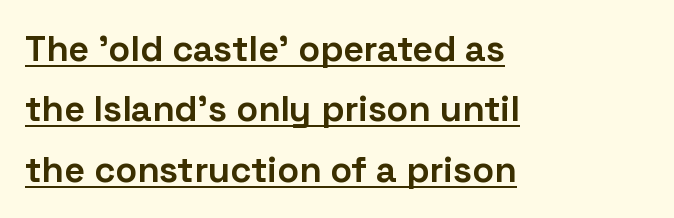
{"serif": "no", "italic": "no", "bold": "yes", "weight": "bold", "width": "normal", "stroke_contrast": "low", "x_height": "medium", "monospaced": "no", "underline": "yes", "align": "left", "line_spacing": "normal", "line_spacing_ratio": 1.68, "letter_spacing": "normal", "letter_spacing_em": 0.0, "glyph_px": 36}
